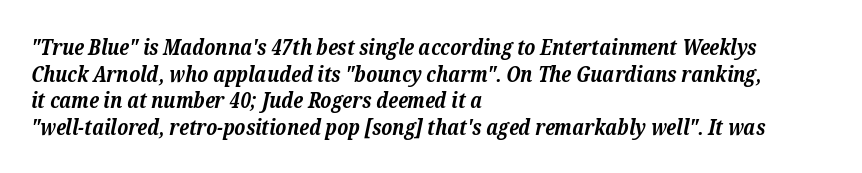
{"italic": "yes", "lean": "right", "slant_degrees": 12, "bold": "yes", "underline": "no", "align": "left", "line_spacing_ratio": 1.21, "letter_spacing": "normal", "letter_spacing_em": 0.0, "glyph_px": 22}
